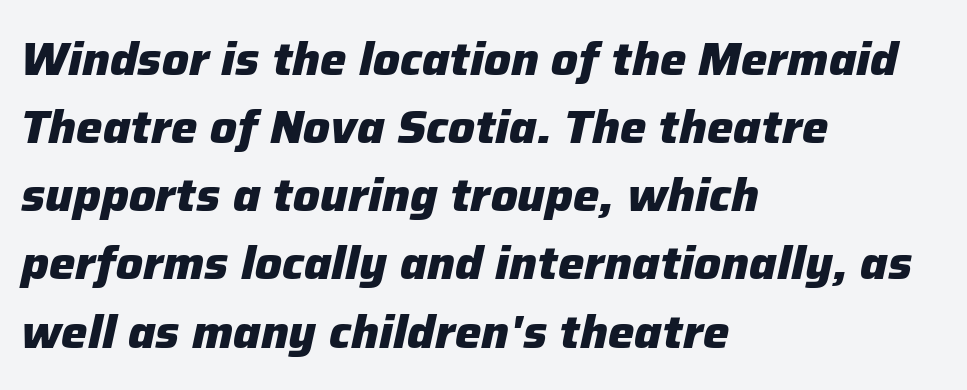
{"italic": "yes", "lean": "right", "slant_degrees": 12, "bold": "yes", "weight": "heavy", "width": "normal", "stroke_contrast": "low", "x_height": "medium", "monospaced": "no", "underline": "no", "align": "left", "line_spacing": "normal", "line_spacing_ratio": 1.45, "letter_spacing": "normal", "letter_spacing_em": 0.0, "glyph_px": 47}
